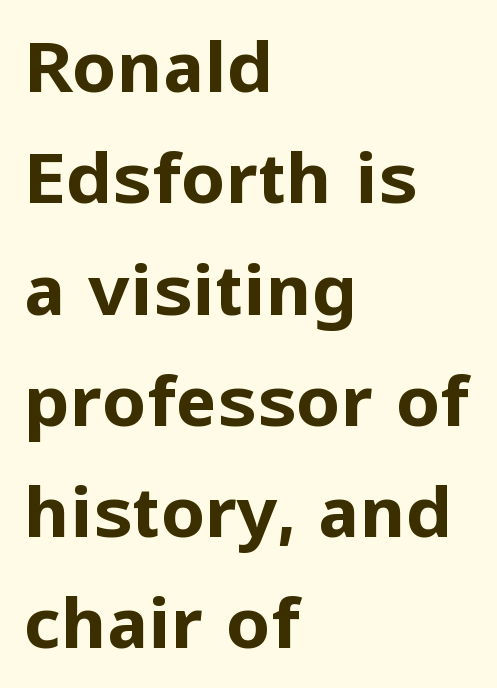
{"serif": "no", "italic": "no", "bold": "yes", "weight": "bold", "width": "normal", "stroke_contrast": "low", "x_height": "medium", "monospaced": "no", "underline": "no", "align": "left", "line_spacing": "normal", "line_spacing_ratio": 1.59, "letter_spacing": "normal", "letter_spacing_em": 0.0, "glyph_px": 70}
